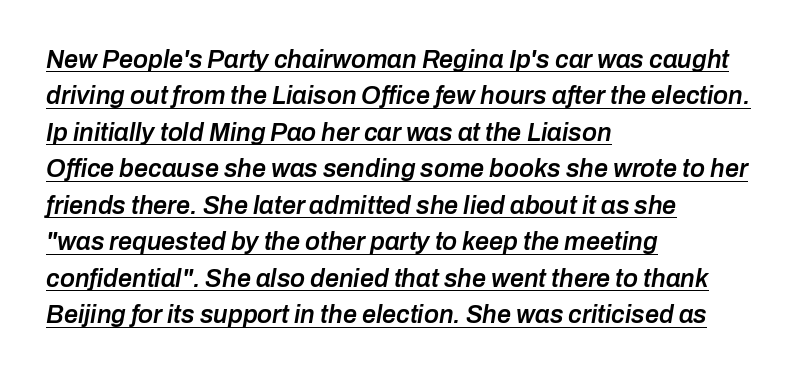
{"italic": "yes", "lean": "right", "slant_degrees": 10, "bold": "semi", "underline": "yes", "align": "left", "line_spacing": "normal", "line_spacing_ratio": 1.46, "letter_spacing": "normal", "letter_spacing_em": 0.0, "glyph_px": 25}
